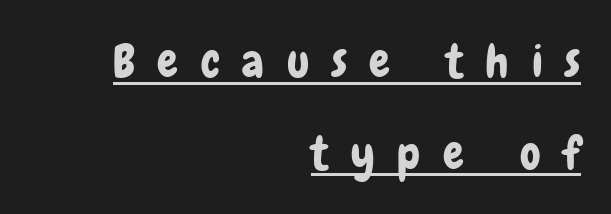
{"serif": "no", "italic": "no", "width": "condensed", "stroke_contrast": "low", "x_height": "medium", "monospaced": "no", "underline": "yes", "align": "right", "line_spacing": "loose", "line_spacing_ratio": 1.99, "letter_spacing": "wide", "letter_spacing_em": 0.49, "glyph_px": 46}
